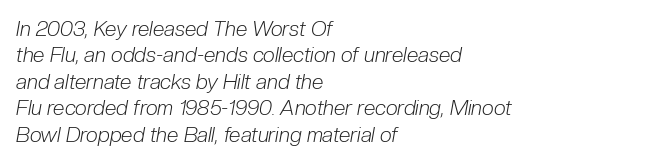
Between one letter and the next there's only the usual sliver of space. Caption: face not bold, strokes unweighted. The words here are not underlined. Where is the straight margin? On the left. The letters are slanted; this is an italic face. Regarding leading, the lines here are spaced in the standard way.
